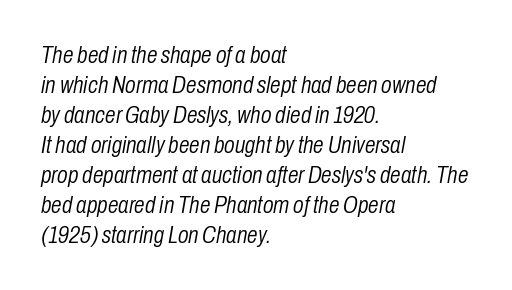
Q: Is the text bold? A: No.
Q: Is the text italic (slanted)? A: Yes, it leans right by about 10 degrees.
Q: Is the text underlined? A: No.
Q: How is the paragraph aligned? A: Left-aligned.
Q: Is the spacing between letters normal or unusually wide? A: Normal.
Q: Is the spacing between lines tight, normal or loose? A: Normal.
